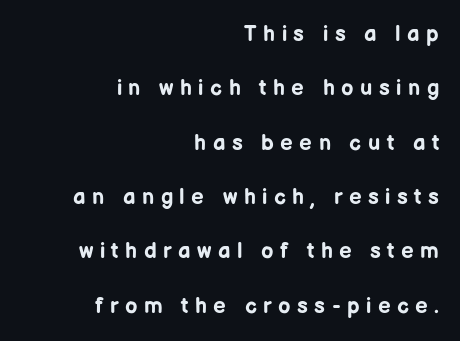
The image shows 22 px bold type, upright; set right-aligned, loose line spacing (2.47x), unusually wide letter spacing (+0.29 em), not underlined.
